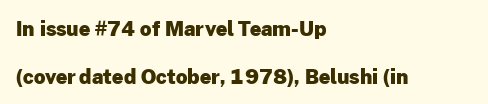
Q: Is the text bold? A: Yes.
Q: Is the text italic (slanted)? A: No, it is upright.
Q: Is the text underlined? A: No.
Q: How is the paragraph aligned? A: Left-aligned.
Q: Is the spacing between letters normal or unusually wide? A: Normal.
Q: Is the spacing between lines tight, normal or loose? A: Loose.
